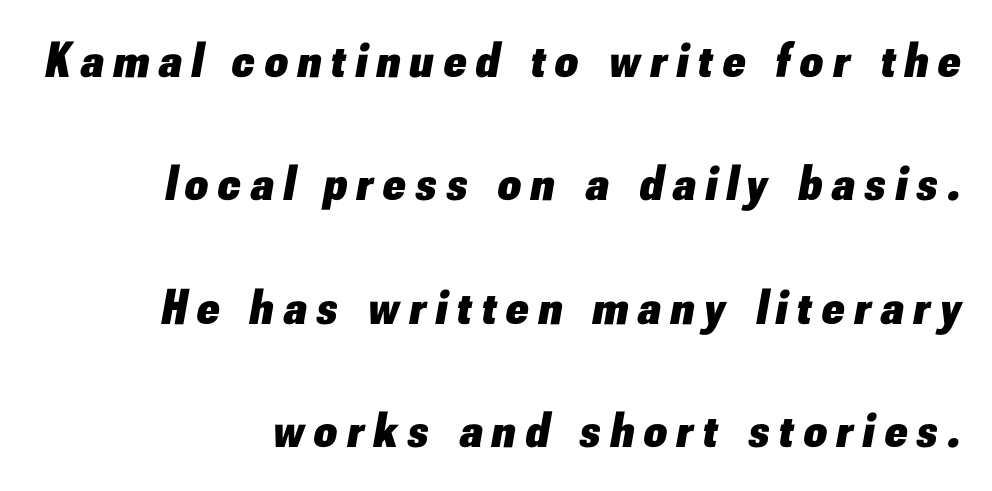
Q: Is the text bold? A: Yes.
Q: Is the text italic (slanted)? A: Yes, it leans right by about 10 degrees.
Q: Is the text underlined? A: No.
Q: How is the paragraph aligned? A: Right-aligned.
Q: Is the spacing between letters normal or unusually wide? A: Unusually wide.
Q: Is the spacing between lines tight, normal or loose? A: Loose.
Q: Width (condensed, normal, or wide)? A: Normal.
Q: Stroke contrast? A: Low.
Q: x-height? A: Small.
Q: Monospaced? A: No.
